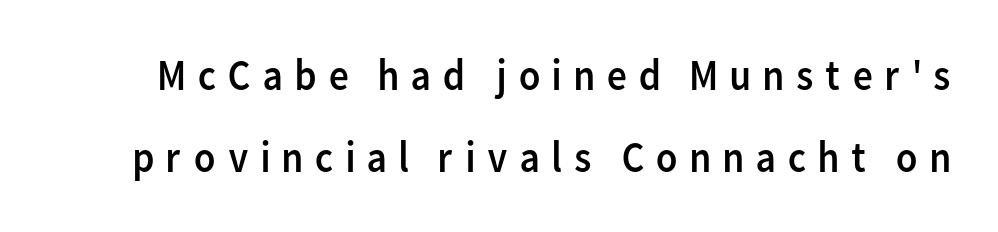
{"serif": "no", "italic": "no", "bold": "no", "weight": "regular", "width": "normal", "stroke_contrast": "low", "x_height": "medium", "monospaced": "no", "underline": "no", "line_spacing_ratio": 1.87, "letter_spacing": "wide", "letter_spacing_em": 0.23, "glyph_px": 44}
